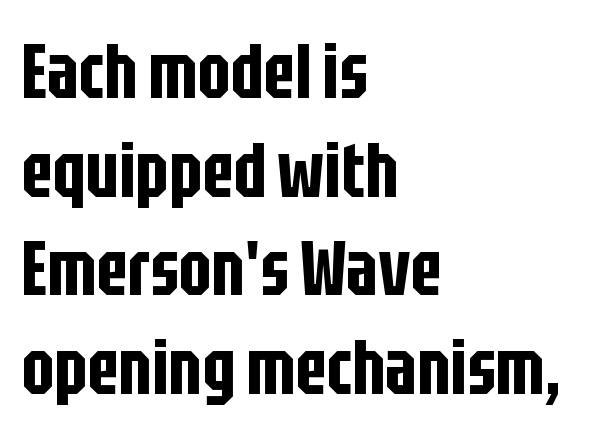
Q: Is the text italic (slanted)? A: No, it is upright.
Q: Is the typeface a serif or a sans-serif typeface? A: Sans-serif.
Q: Is the text underlined? A: No.
Q: How is the paragraph aligned? A: Left-aligned.
Q: Is the spacing between letters normal or unusually wide? A: Normal.
Q: Is the spacing between lines tight, normal or loose? A: Normal.
Q: Width (condensed, normal, or wide)? A: Condensed.
Q: Stroke contrast? A: Low.
Q: x-height? A: Large.
Q: Monospaced? A: No.
